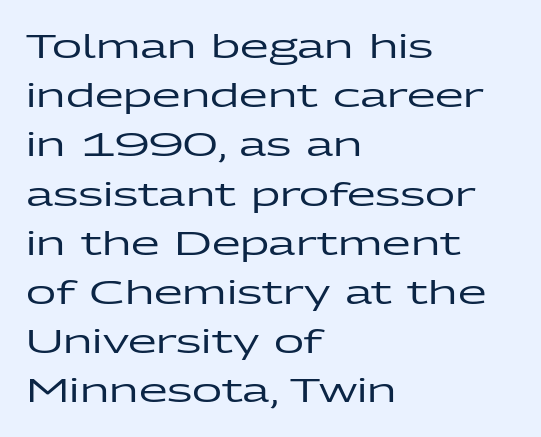
The image shows 33 px wide sans-serif type, upright; set left-aligned, normal line spacing (1.49x), normal letter spacing, not underlined; low stroke contrast and a medium x-height.
